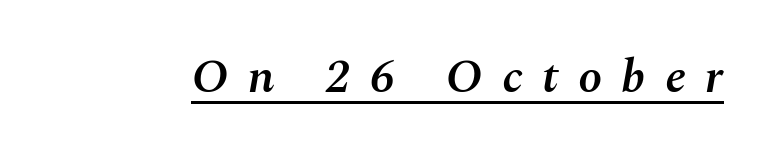
Q: Is the text bold? A: Semi-bold.
Q: Is the text italic (slanted)? A: Yes, it leans right by about 10 degrees.
Q: Is the text underlined? A: Yes.
Q: Is the spacing between letters normal or unusually wide? A: Unusually wide.
Q: Width (condensed, normal, or wide)? A: Normal.
Q: Stroke contrast? A: Medium.
Q: x-height? A: Medium.
Q: Monospaced? A: No.
